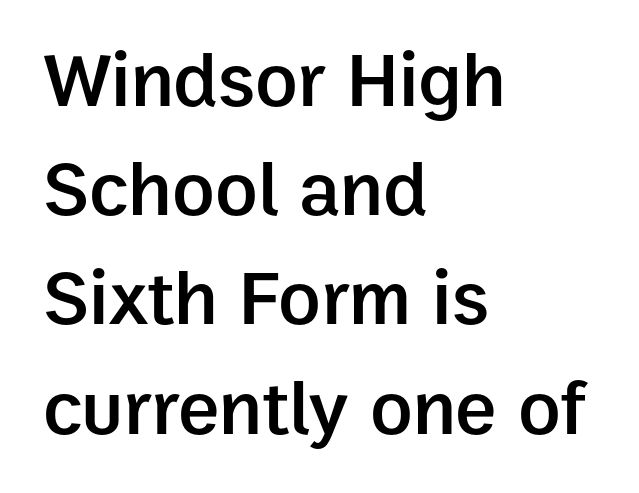
Caption: multi-line text, flush left, ragged right. The glyphs in this specimen are sans serif. The letters stand upright; this is a roman face. Its strokes are somewhat broadened, the hallmark of semibold type. Bare-footed words on every line. This sample uses plain, unmodified letter spacing.
